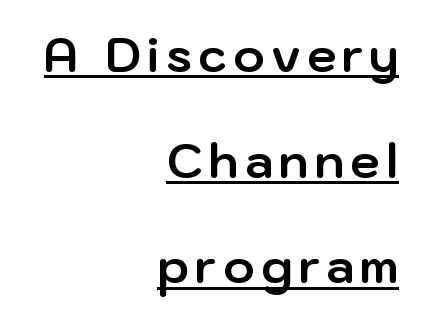
Each line of the rendering has a horizontal stroke beneath the glyphs. The rendering anchors every line to the right-hand side. Does the weight exceed regular? Yes, all the way to bold. Leading: increased. The lettering stays uniformly vertical, giving the passage a roman look. The passage shown is typed in a proportional face where columns would drift.
